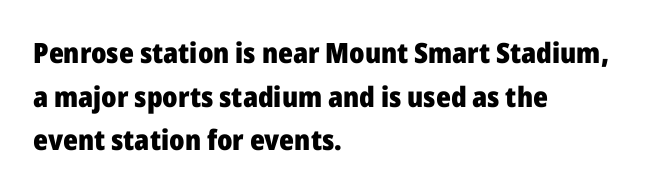
The image shows 28 px heavy sans-serif type, upright; set left-aligned, normal line spacing (1.56x), normal letter spacing, not underlined; low stroke contrast and a medium x-height.
